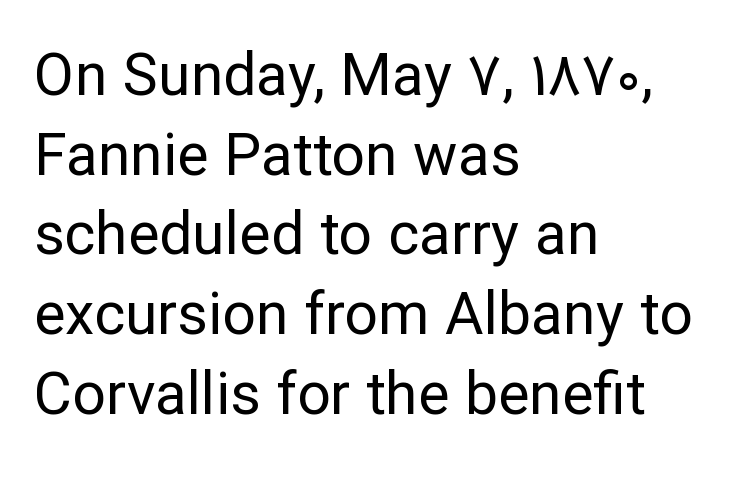
The image shows 59 px regular-weight sans-serif type, upright; set left-aligned, normal line spacing (1.35x), normal letter spacing, not underlined; low stroke contrast and a medium x-height.
